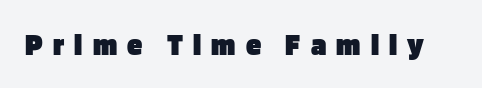
Beneath every word, the page is bare. Characters remain perfectly vertical along every line. Letter spacing: wide. Heavy-handed strokes throughout: this text is bold. The passage shown is typed in a proportional face where columns would drift. Each letter's strokes conclude bluntly, with no projecting serifs.
